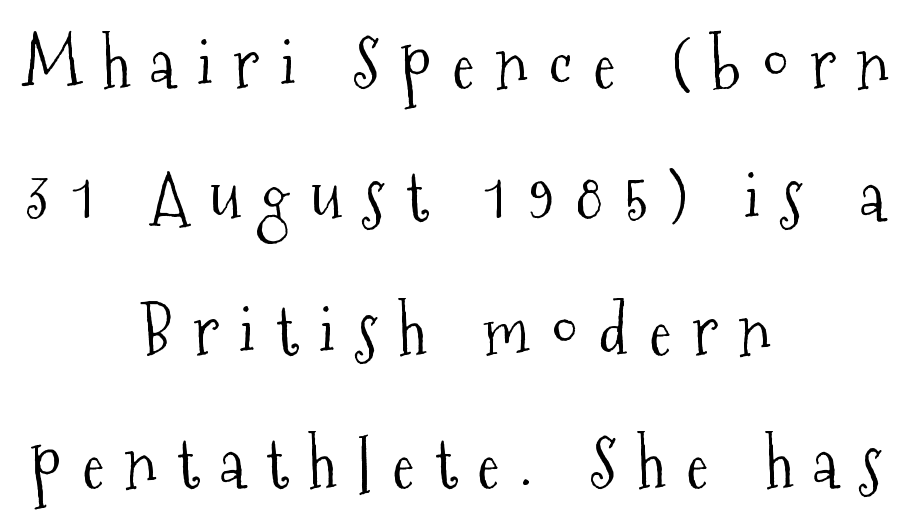
Q: Is the text bold? A: No.
Q: Is the text italic (slanted)? A: No, it is upright.
Q: Is the typeface a serif or a sans-serif typeface? A: Serif.
Q: Is the text underlined? A: No.
Q: How is the paragraph aligned? A: Centered.
Q: Is the spacing between letters normal or unusually wide? A: Unusually wide.
Q: Is the spacing between lines tight, normal or loose? A: Loose.
Q: Width (condensed, normal, or wide)? A: Condensed.
Q: Stroke contrast? A: Medium.
Q: x-height? A: Medium.
Q: Monospaced? A: No.
